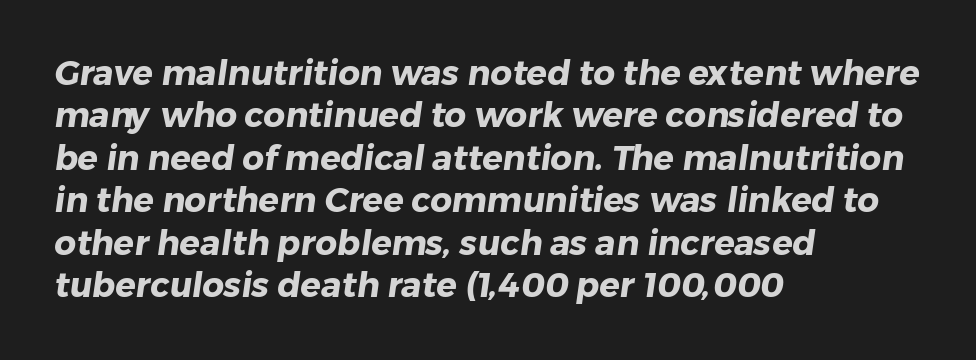
The face used here is proportionally spaced, like ordinary book or web type. The rendering shows plain stroke endings on the letterforms — a sans-serif design. How would I describe the line gaps? Plain and ordinary. Descender tails drop into unmarked territory. The glyphs have the mass of a bold cut. You could call the tracking neutral — neither tight nor loose.
